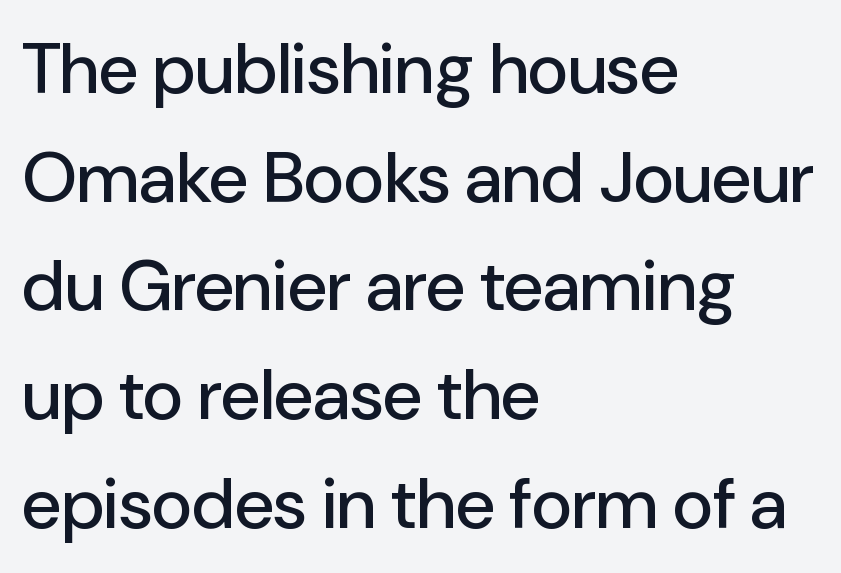
{"serif": "no", "italic": "no", "width": "normal", "stroke_contrast": "low", "x_height": "medium", "monospaced": "no", "underline": "no", "align": "left", "line_spacing": "normal", "line_spacing_ratio": 1.53, "letter_spacing": "normal", "letter_spacing_em": 0.0, "glyph_px": 71}
